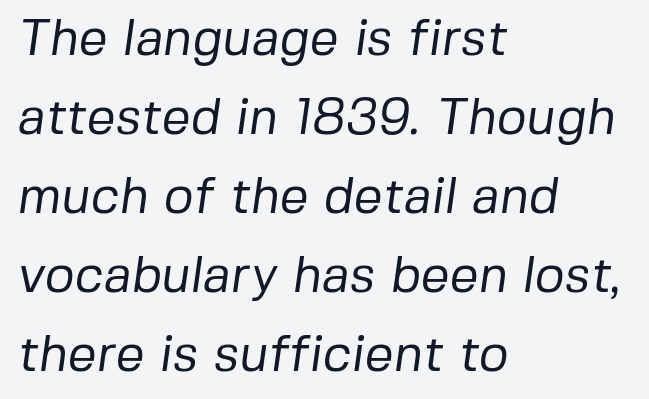
{"serif": "no", "bold": "no", "weight": "regular", "width": "normal", "stroke_contrast": "low", "x_height": "medium", "monospaced": "no", "underline": "no", "align": "left", "line_spacing": "normal", "line_spacing_ratio": 1.55, "letter_spacing": "normal", "letter_spacing_em": 0.0, "glyph_px": 51}
